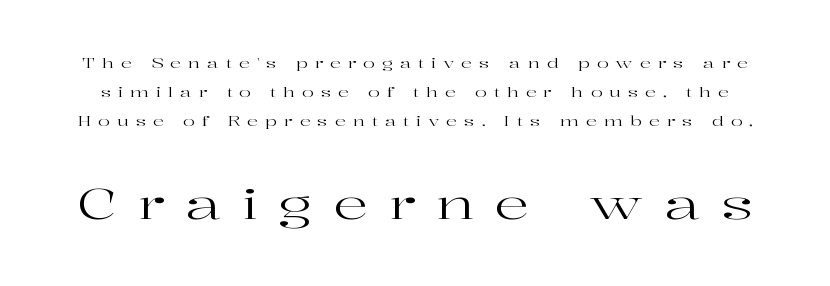
The image shows 43 px regular-weight, wide serif type, upright; set loose line spacing (2.07x), unusually wide letter spacing (+0.48 em), not underlined; the second (bottom) block is 3.07x larger; high stroke contrast and a medium x-height.
